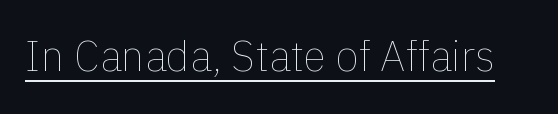
Students, observe the line beneath the letters — that is underlining. Is this a heavy cut? Hardly; it is regular or lighter. Designer's note — italics off, roman on. The face used here is proportionally spaced, like ordinary book or web type. Words appear dense and cohesive because spacing is normal.
